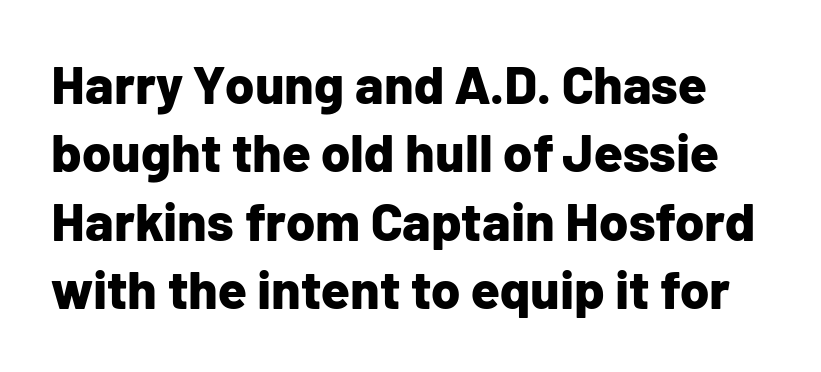
{"serif": "no", "italic": "no", "bold": "yes", "weight": "bold", "width": "normal", "stroke_contrast": "low", "x_height": "medium", "monospaced": "no", "underline": "no", "line_spacing": "normal", "line_spacing_ratio": 1.29, "letter_spacing": "normal", "letter_spacing_em": 0.0, "glyph_px": 53}
